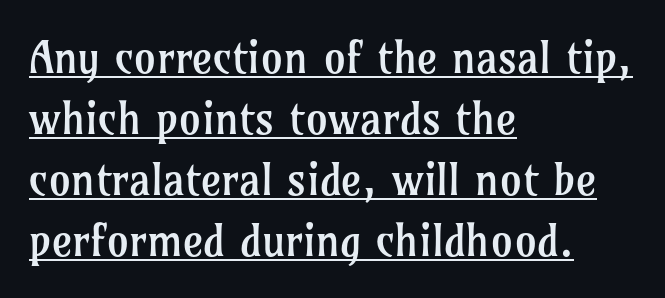
This block has exactly the height ordinary leading produces. Characters follow at the spacing the type designer built in. This rendering employs a face with finishing strokes, i.e., a serif. These glyphs show unthickened strokes, regular width or finer. This is roman type, the default non-slanted kind.
